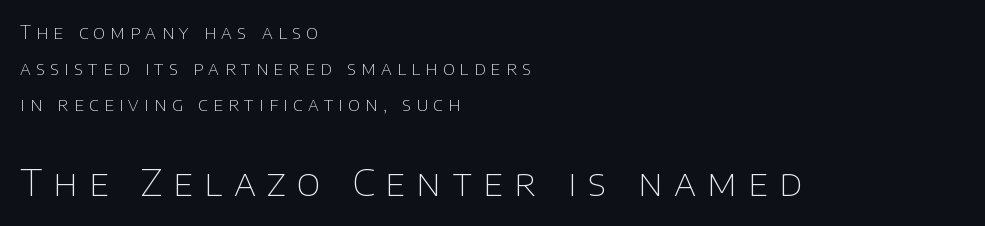
{"serif": "no", "italic": "no", "bold": "no", "weight": "thin", "width": "normal", "stroke_contrast": "low", "x_height": "large", "monospaced": "no", "underline": "no", "align": "left", "line_spacing": "loose", "line_spacing_ratio": 1.99, "letter_spacing": "wide", "letter_spacing_em": 0.3, "larger_block": "second", "size_ratio": 2.06, "glyph_px": 37}
